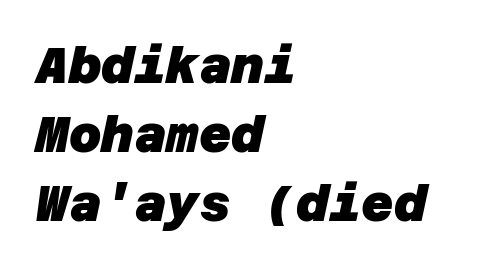
{"serif": "no", "bold": "yes", "weight": "heavy", "width": "normal", "stroke_contrast": "low", "x_height": "large", "underline": "no", "align": "left", "line_spacing": "normal", "line_spacing_ratio": 1.38, "letter_spacing": "normal", "letter_spacing_em": 0.0, "glyph_px": 50}
